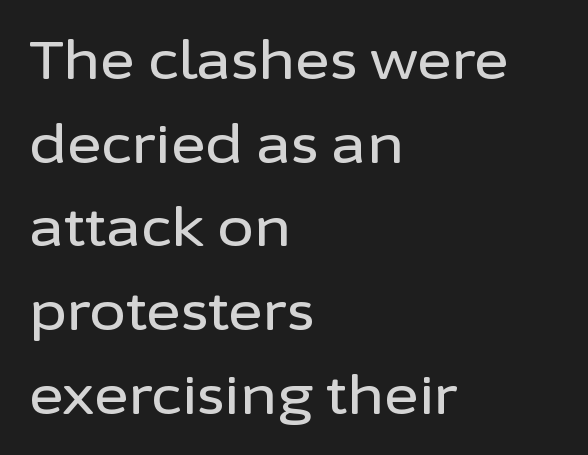
Q: Is the text italic (slanted)? A: No, it is upright.
Q: Is the typeface a serif or a sans-serif typeface? A: Sans-serif.
Q: Is the text underlined? A: No.
Q: How is the paragraph aligned? A: Left-aligned.
Q: Is the spacing between letters normal or unusually wide? A: Normal.
Q: Is the spacing between lines tight, normal or loose? A: Normal.
Q: Width (condensed, normal, or wide)? A: Normal.
Q: Stroke contrast? A: Low.
Q: x-height? A: Medium.
Q: Monospaced? A: No.
